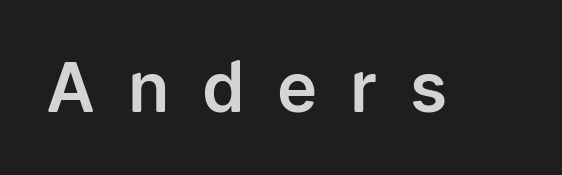
A typesetter would label this face a sans. Nobody drew a line under any word here. The axis of the letterforms is exactly vertical. Is this a fixed-width face? No — the glyphs have proportional, varying widths. Tracking value appears strongly positive — letters spread wide.
